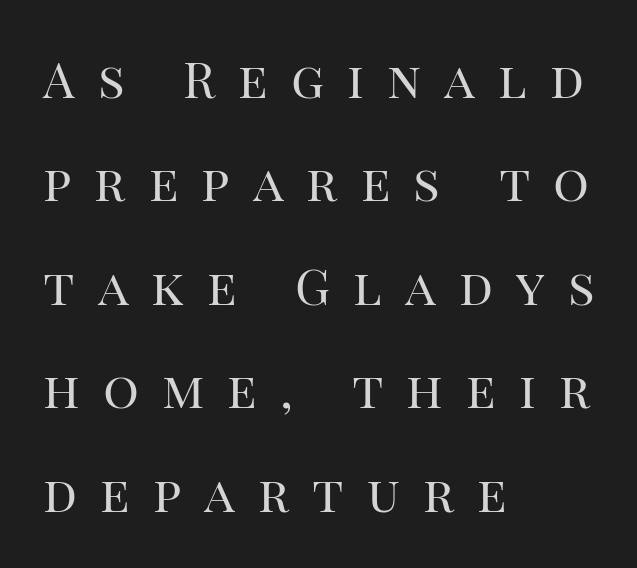
Q: Is the text bold? A: No.
Q: Is the text italic (slanted)? A: No, it is upright.
Q: Is the typeface a serif or a sans-serif typeface? A: Serif.
Q: Is the text underlined? A: No.
Q: How is the paragraph aligned? A: Left-aligned.
Q: Is the spacing between letters normal or unusually wide? A: Unusually wide.
Q: Is the spacing between lines tight, normal or loose? A: Loose.
Q: Width (condensed, normal, or wide)? A: Normal.
Q: Stroke contrast? A: High.
Q: x-height? A: Large.
Q: Monospaced? A: No.
